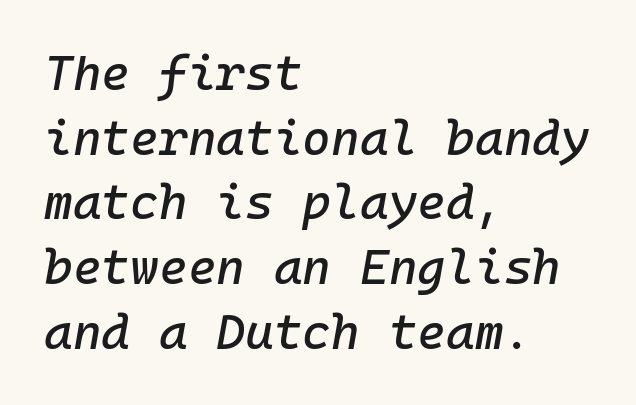
Q: Is the text italic (slanted)? A: Yes, it leans right by about 10 degrees.
Q: Is the text underlined? A: No.
Q: How is the paragraph aligned? A: Left-aligned.
Q: Is the spacing between letters normal or unusually wide? A: Normal.
Q: Is the spacing between lines tight, normal or loose? A: Normal.
Q: Width (condensed, normal, or wide)? A: Normal.
Q: Stroke contrast? A: Low.
Q: x-height? A: Medium.
Q: Monospaced? A: Yes.
